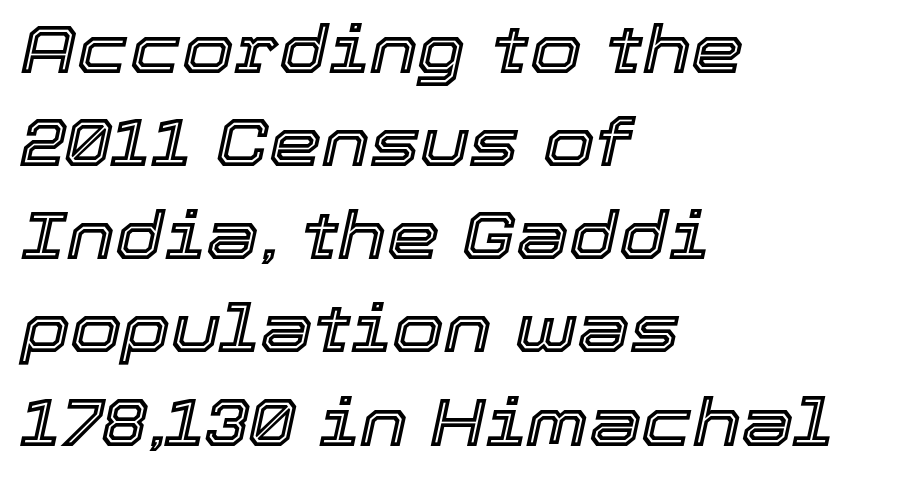
{"italic": "yes", "lean": "right", "slant_degrees": 12, "width": "normal", "x_height": "medium", "monospaced": "no", "underline": "no", "align": "left", "line_spacing": "normal", "line_spacing_ratio": 1.39, "letter_spacing": "normal", "letter_spacing_em": 0.0, "glyph_px": 67}
